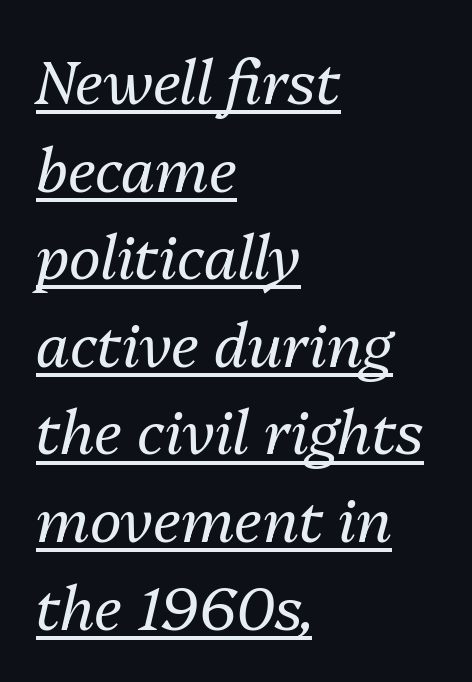
The image shows 60 px regular-weight type, italic (leaning right); set left-aligned, normal line spacing (1.46x), normal letter spacing, underlined; medium stroke contrast and a medium x-height.
